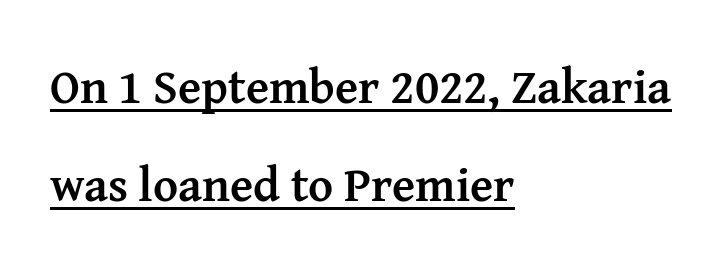
Widely set lines give the paragraph a tall, airy silhouette. All the whitespace from short lines collects on the right. The passage shown is typed in a proportional face where columns would drift. To sum up the face: it has serifs. The rendering uses the underline text-decoration. The axis of the letterforms is exactly vertical.
